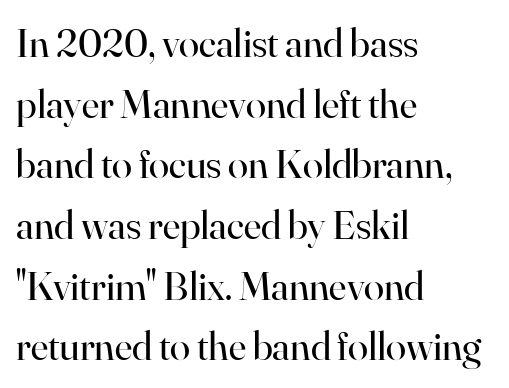
{"serif": "yes", "italic": "no", "bold": "no", "weight": "regular", "width": "normal", "stroke_contrast": "high", "x_height": "small", "monospaced": "no", "underline": "no", "align": "left", "line_spacing": "normal", "line_spacing_ratio": 1.48, "letter_spacing": "normal", "letter_spacing_em": 0.0, "glyph_px": 41}
